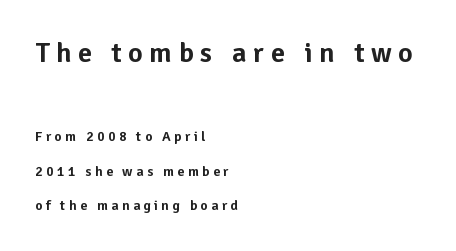
Q: Is the text italic (slanted)? A: No, it is upright.
Q: Is the typeface a serif or a sans-serif typeface? A: Sans-serif.
Q: Is the text underlined? A: No.
Q: How is the paragraph aligned? A: Left-aligned.
Q: Is the spacing between letters normal or unusually wide? A: Unusually wide.
Q: Is the spacing between lines tight, normal or loose? A: Loose.
Q: Which block of text is set in a larger size, the first (top) or the second (bottom)? A: The first (top) one.
Q: Width (condensed, normal, or wide)? A: Normal.
Q: Stroke contrast? A: Low.
Q: x-height? A: Medium.
Q: Monospaced? A: No.
